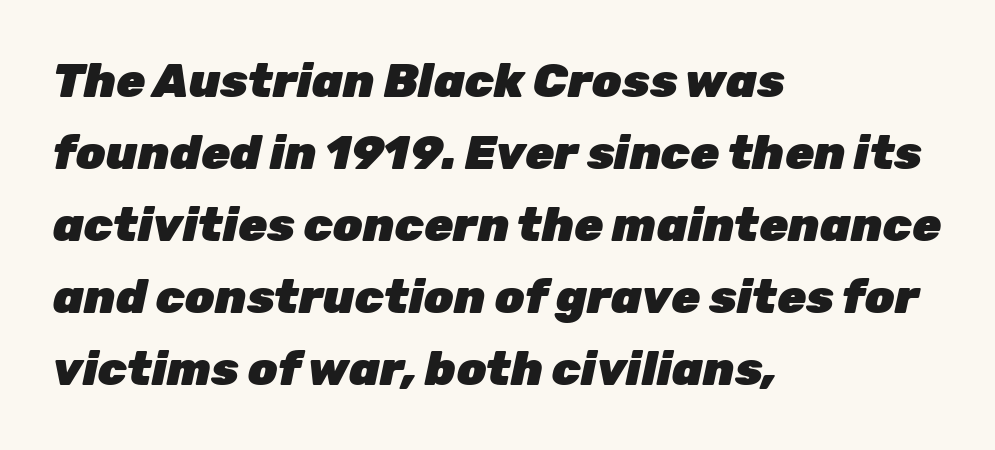
Q: Is the text bold? A: Yes.
Q: Is the text italic (slanted)? A: Yes, it leans right by about 12 degrees.
Q: Is the text underlined? A: No.
Q: How is the paragraph aligned? A: Left-aligned.
Q: Is the spacing between letters normal or unusually wide? A: Normal.
Q: Is the spacing between lines tight, normal or loose? A: Normal.
Q: Width (condensed, normal, or wide)? A: Normal.
Q: Stroke contrast? A: Low.
Q: x-height? A: Medium.
Q: Monospaced? A: No.
